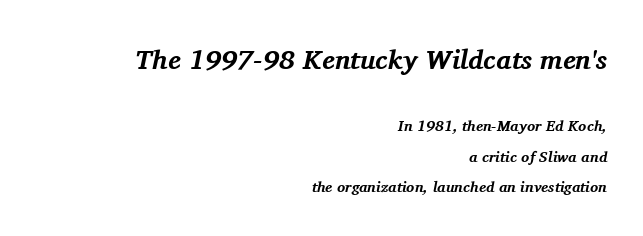
The image shows 27 px bold type, italic (leaning right); set right-aligned, loose line spacing (2.05x), normal letter spacing, not underlined; the first (top) block is 1.8x larger.
